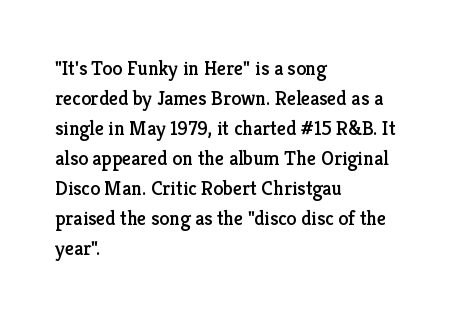
Q: Is the text italic (slanted)? A: No, it is upright.
Q: Is the text underlined? A: No.
Q: How is the paragraph aligned? A: Left-aligned.
Q: Is the spacing between letters normal or unusually wide? A: Normal.
Q: Is the spacing between lines tight, normal or loose? A: Normal.
